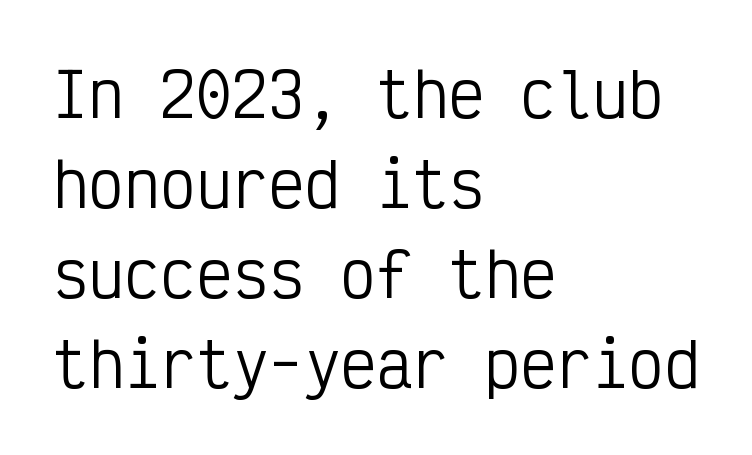
{"serif": "no", "italic": "no", "bold": "no", "weight": "regular", "width": "condensed", "stroke_contrast": "low", "x_height": "medium", "monospaced": "yes", "underline": "no", "align": "left", "line_spacing": "normal", "line_spacing_ratio": 1.5, "letter_spacing": "normal", "letter_spacing_em": 0.0, "glyph_px": 60}
